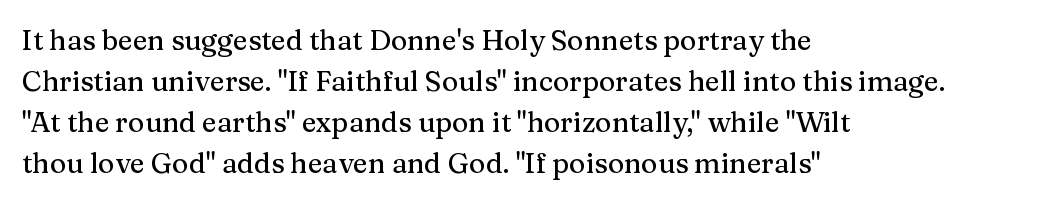
Observe the serifs anchoring each vertical stroke in this sample. The tracking reads as untouched default to a designer's eye. Lines of text with bare space underneath. Note the varied advance widths — an 'i' is clearly narrower than an 'm'.
